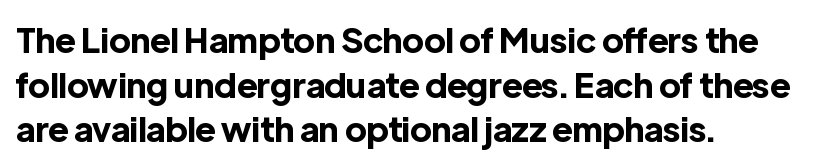
{"serif": "no", "italic": "no", "bold": "yes", "weight": "bold", "width": "normal", "x_height": "medium", "monospaced": "no", "underline": "no", "align": "left", "line_spacing": "normal", "line_spacing_ratio": 1.31, "letter_spacing": "normal", "letter_spacing_em": 0.0, "glyph_px": 34}
